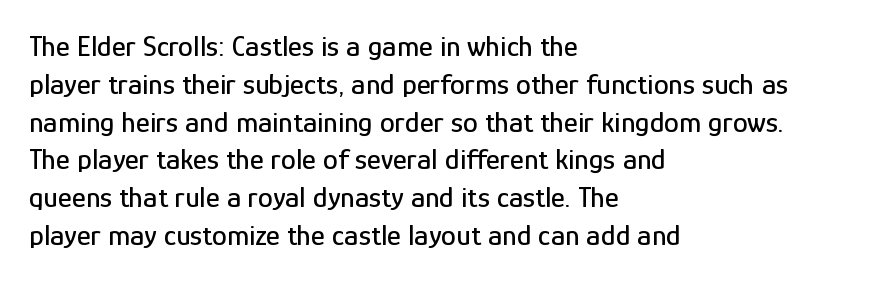
Q: Is the text italic (slanted)? A: No, it is upright.
Q: Is the typeface a serif or a sans-serif typeface? A: Sans-serif.
Q: Is the text underlined? A: No.
Q: How is the paragraph aligned? A: Left-aligned.
Q: Is the spacing between letters normal or unusually wide? A: Normal.
Q: Is the spacing between lines tight, normal or loose? A: Normal.
Q: Width (condensed, normal, or wide)? A: Condensed.
Q: Stroke contrast? A: Low.
Q: x-height? A: Medium.
Q: Monospaced? A: No.
